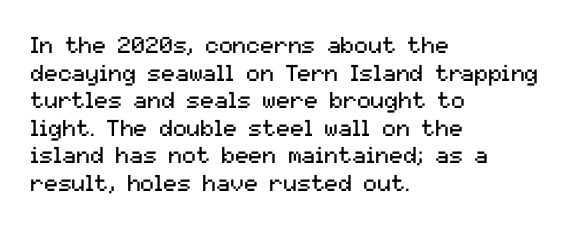
Q: Is the text bold? A: No.
Q: Is the text italic (slanted)? A: No, it is upright.
Q: Is the text underlined? A: No.
Q: How is the paragraph aligned? A: Left-aligned.
Q: Is the spacing between letters normal or unusually wide? A: Normal.
